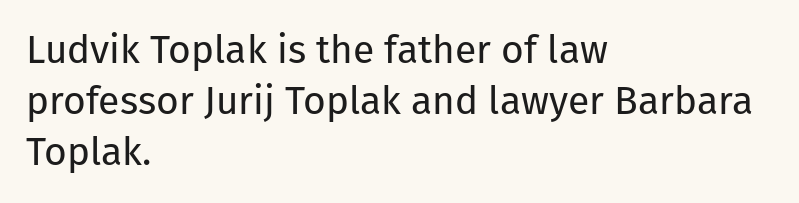
The image shows 39 px regular-weight sans-serif type, upright; set left-aligned, normal line spacing (1.31x), normal letter spacing, not underlined; low stroke contrast and a medium x-height.
